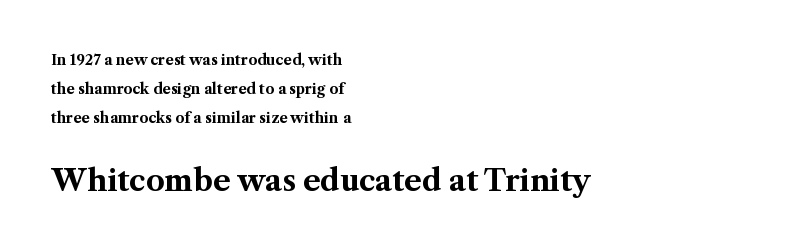
Q: Is the text bold? A: Yes.
Q: Is the text italic (slanted)? A: No, it is upright.
Q: Is the typeface a serif or a sans-serif typeface? A: Serif.
Q: Is the text underlined? A: No.
Q: How is the paragraph aligned? A: Left-aligned.
Q: Is the spacing between letters normal or unusually wide? A: Normal.
Q: Is the spacing between lines tight, normal or loose? A: Loose.
Q: Which block of text is set in a larger size, the first (top) or the second (bottom)? A: The second (bottom) one.
Q: Width (condensed, normal, or wide)? A: Normal.
Q: Stroke contrast? A: Medium.
Q: x-height? A: Medium.
Q: Monospaced? A: No.
